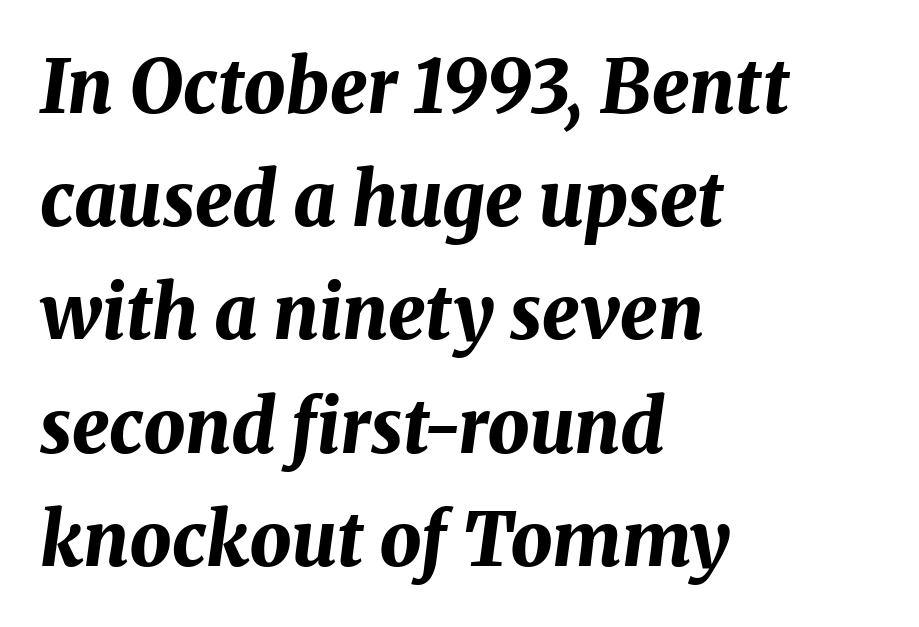
The image shows 74 px bold type, italic (leaning right); set left-aligned, normal line spacing (1.53x), normal letter spacing, not underlined; medium stroke contrast and a medium x-height.
